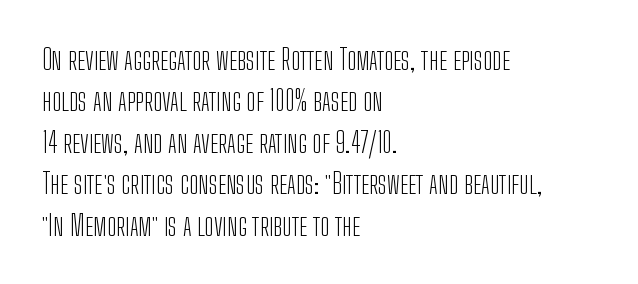
Type style note: lacks serifs. Upright lettering throughout. Which margin do the lines hug? The left one — the right edge is uneven. Heaviness? Minimal to ordinary, like unemphasized prose. A typesetter would call this proportional, since set widths differ per character.
